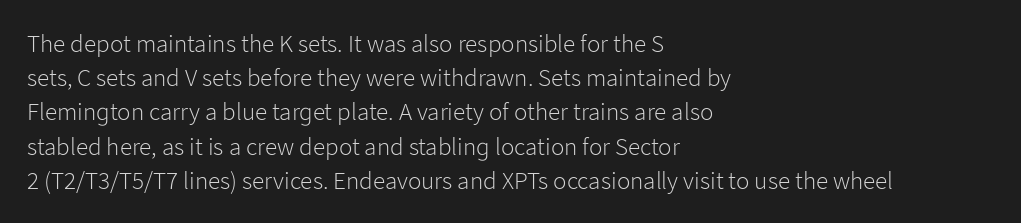
The area under the type is left untouched. A roman cut, with each character standing at attention. Observe the ordinary spacing: letters are neighbours, not strangers. Notice how the passage keeps a crisp vertical edge on the left only.
